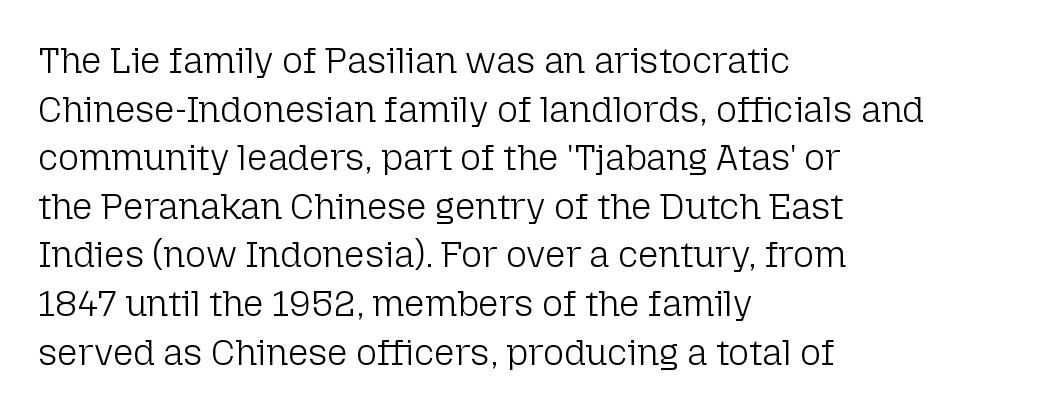
Each new line begins a customary step beneath the previous one. Character widths vary here, with narrow letters taking less room than wide ones. Glyph-to-glyph distance matches everyday printed text. The rendering anchors every line to the left-hand side.
